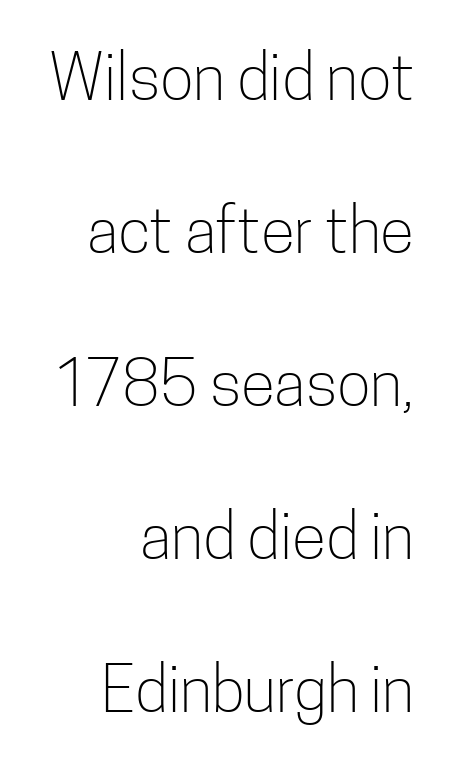
Descenders hang freely into open space. When letters stand straight like this, we call the style roman or upright. Each letter's strokes conclude bluntly, with no projecting serifs. Here the designer chose a conventional face with non-uniform glyph widths. The passage shown has conventional tracking throughout.
